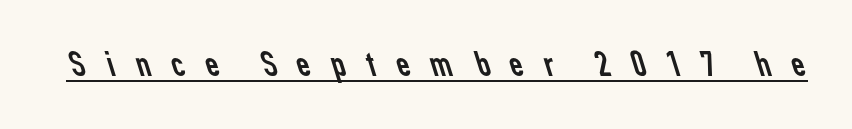
The image shows 38 px regular-weight sans-serif type; set unusually wide letter spacing (+0.44 em), underlined; low stroke contrast and a medium x-height.
